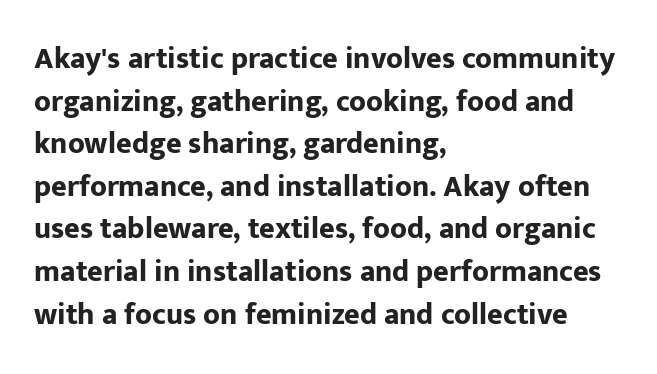
Q: Is the text bold? A: Yes.
Q: Is the text italic (slanted)? A: No, it is upright.
Q: Is the typeface a serif or a sans-serif typeface? A: Sans-serif.
Q: Is the text underlined? A: No.
Q: How is the paragraph aligned? A: Left-aligned.
Q: Is the spacing between letters normal or unusually wide? A: Normal.
Q: Is the spacing between lines tight, normal or loose? A: Normal.
Q: Width (condensed, normal, or wide)? A: Normal.
Q: Stroke contrast? A: Low.
Q: x-height? A: Medium.
Q: Monospaced? A: No.
